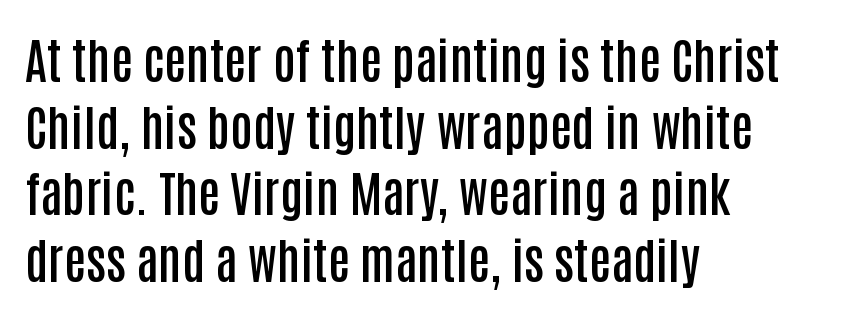
{"serif": "no", "italic": "no", "bold": "semi", "weight": "semibold", "width": "condensed", "stroke_contrast": "low", "x_height": "large", "monospaced": "no", "underline": "no", "align": "left", "line_spacing": "normal", "line_spacing_ratio": 1.36, "letter_spacing": "normal", "letter_spacing_em": 0.0, "glyph_px": 49}
